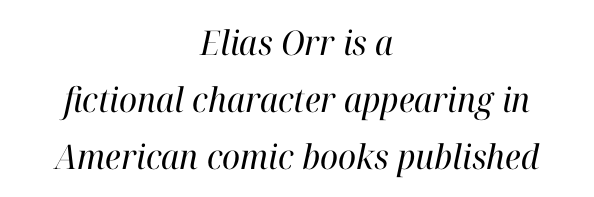
Q: Is the text bold? A: No.
Q: Is the text italic (slanted)? A: Yes, it leans right by about 12 degrees.
Q: Is the typeface a serif or a sans-serif typeface? A: Serif.
Q: Is the text underlined? A: No.
Q: How is the paragraph aligned? A: Centered.
Q: Is the spacing between letters normal or unusually wide? A: Normal.
Q: Is the spacing between lines tight, normal or loose? A: Normal.
Q: Width (condensed, normal, or wide)? A: Normal.
Q: Stroke contrast? A: High.
Q: x-height? A: Medium.
Q: Monospaced? A: No.
